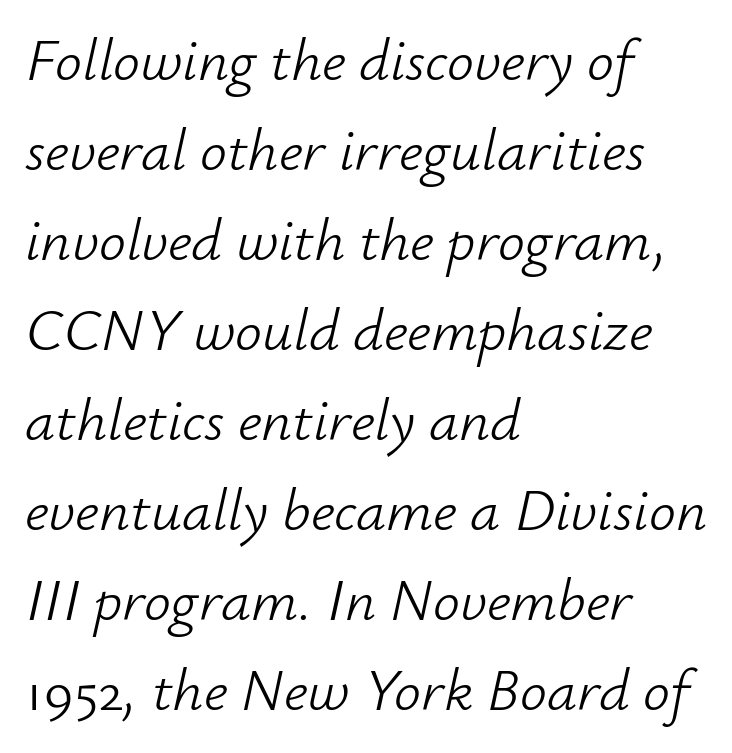
The gap between lines stays unmarked. Style check: oblique. Think of a printed novel: that variable character pitch is what you see here. Does extra space separate the letters? No, they use regular spacing. Normally led — the rows are evenly, conventionally spaced.
